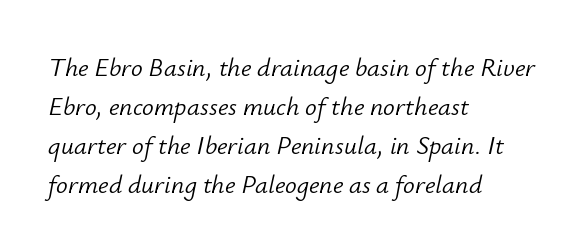
The image shows 26 px text type, italic (leaning right); set left-aligned, normal line spacing (1.5x), normal letter spacing, not underlined.
